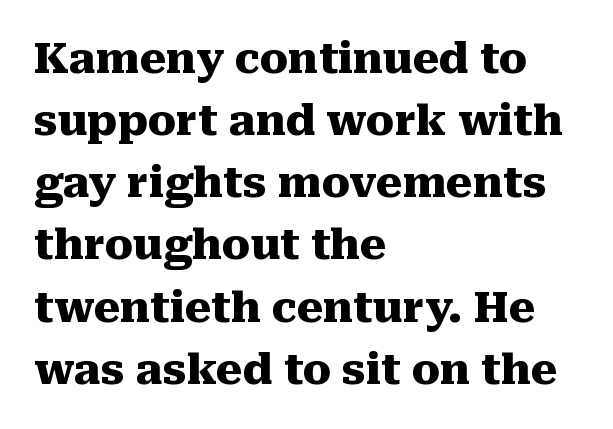
{"serif": "yes", "italic": "no", "bold": "yes", "weight": "heavy", "width": "normal", "stroke_contrast": "medium", "x_height": "medium", "monospaced": "no", "underline": "no", "align": "left", "line_spacing": "normal", "line_spacing_ratio": 1.48, "letter_spacing": "normal", "letter_spacing_em": 0.0, "glyph_px": 42}
